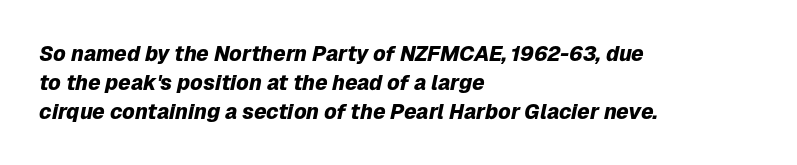
Q: Is the text bold? A: Yes.
Q: Is the text italic (slanted)? A: Yes, it leans right by about 12 degrees.
Q: Is the text underlined? A: No.
Q: How is the paragraph aligned? A: Left-aligned.
Q: Is the spacing between letters normal or unusually wide? A: Normal.
Q: Is the spacing between lines tight, normal or loose? A: Normal.
